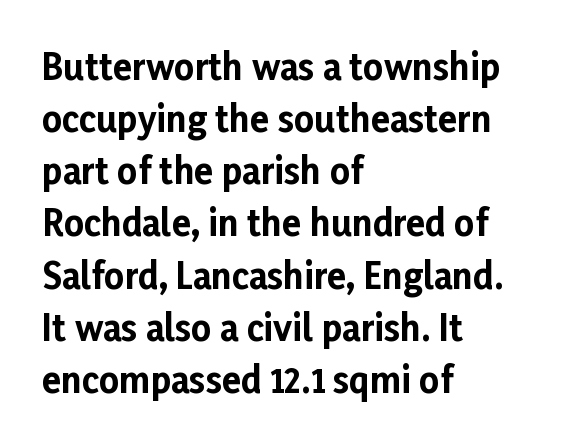
{"serif": "no", "italic": "no", "bold": "yes", "weight": "bold", "width": "normal", "stroke_contrast": "low", "x_height": "medium", "monospaced": "no", "underline": "no", "align": "left", "line_spacing": "normal", "line_spacing_ratio": 1.49, "letter_spacing": "normal", "letter_spacing_em": 0.0, "glyph_px": 35}
